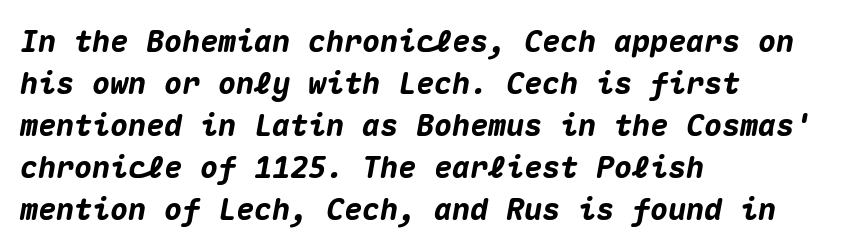
Q: Is the text bold? A: Yes.
Q: Is the text italic (slanted)? A: Yes, it leans right by about 10 degrees.
Q: Is the text underlined? A: No.
Q: How is the paragraph aligned? A: Left-aligned.
Q: Is the spacing between letters normal or unusually wide? A: Normal.
Q: Is the spacing between lines tight, normal or loose? A: Normal.
Q: Width (condensed, normal, or wide)? A: Normal.
Q: Stroke contrast? A: Medium.
Q: x-height? A: Medium.
Q: Monospaced? A: Yes.
